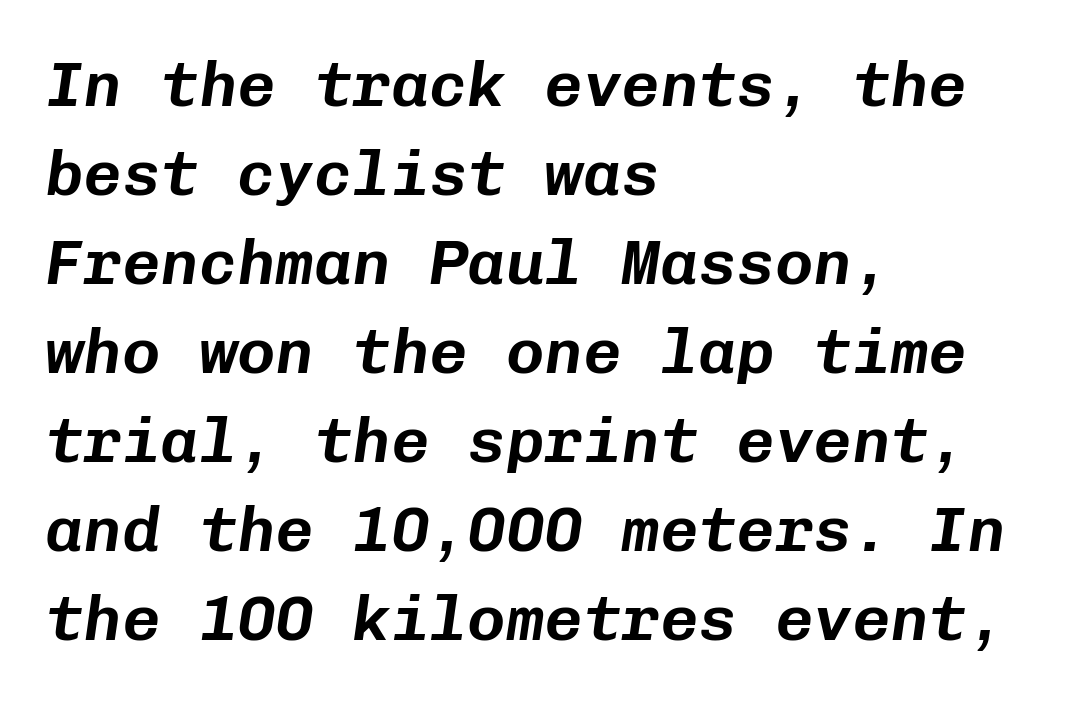
The image shows 64 px text type, italic (leaning right), monospaced; set left-aligned, normal line spacing (1.39x), normal letter spacing, not underlined; low stroke contrast and a medium x-height.
